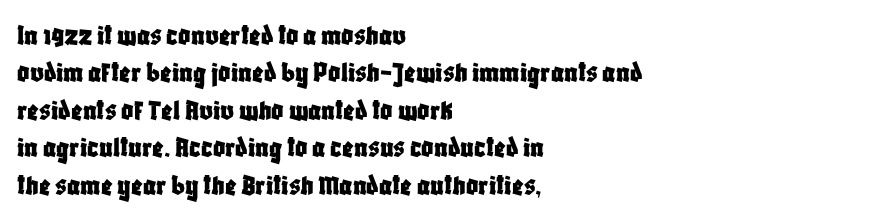
Q: Is the text italic (slanted)? A: No, it is upright.
Q: Is the typeface a serif or a sans-serif typeface? A: Sans-serif.
Q: Is the text underlined? A: No.
Q: How is the paragraph aligned? A: Left-aligned.
Q: Is the spacing between letters normal or unusually wide? A: Normal.
Q: Is the spacing between lines tight, normal or loose? A: Normal.
Q: Width (condensed, normal, or wide)? A: Condensed.
Q: Stroke contrast? A: Low.
Q: x-height? A: Large.
Q: Monospaced? A: No.
